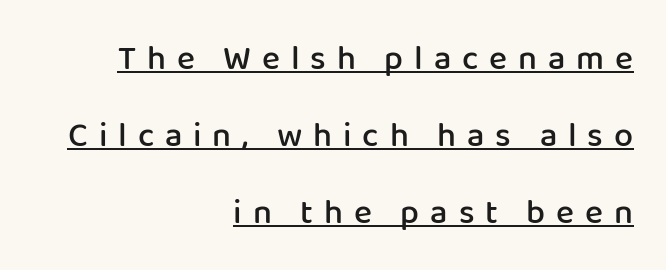
The image shows 34 px semibold sans-serif type, upright; set right-aligned, loose line spacing (2.26x), unusually wide letter spacing (+0.32 em), underlined; low stroke contrast and a medium x-height.
